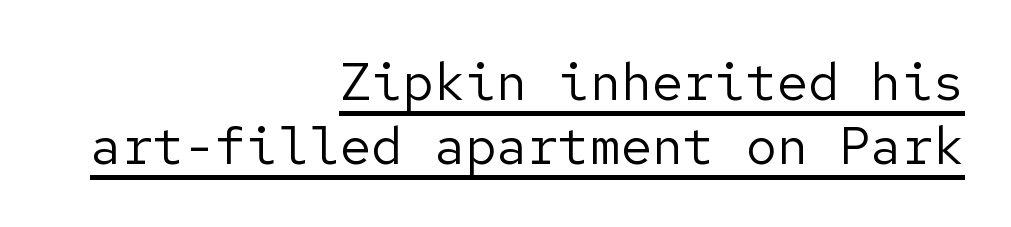
The image shows 52 px regular-weight sans-serif type, upright; set right-aligned, line spacing 1.23x, normal letter spacing, underlined; low stroke contrast and a medium x-height.
